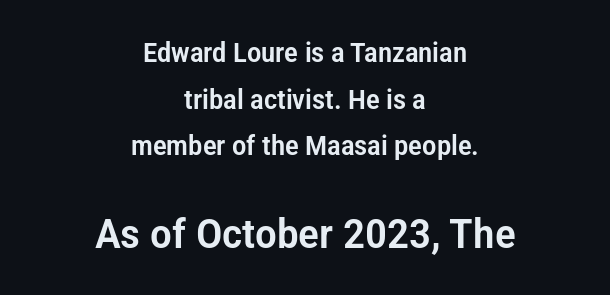
The image shows 41 px condensed sans-serif type, upright; set centered, line spacing 1.73x, normal letter spacing, not underlined; the second (bottom) block is 1.52x larger; low stroke contrast and a medium x-height.
